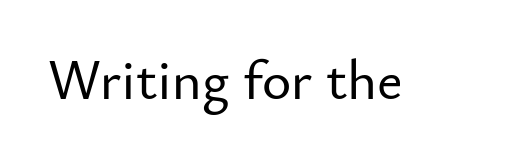
{"serif": "no", "italic": "no", "width": "normal", "stroke_contrast": "low", "x_height": "small", "monospaced": "no", "underline": "no", "letter_spacing": "normal", "letter_spacing_em": 0.0, "glyph_px": 56}
